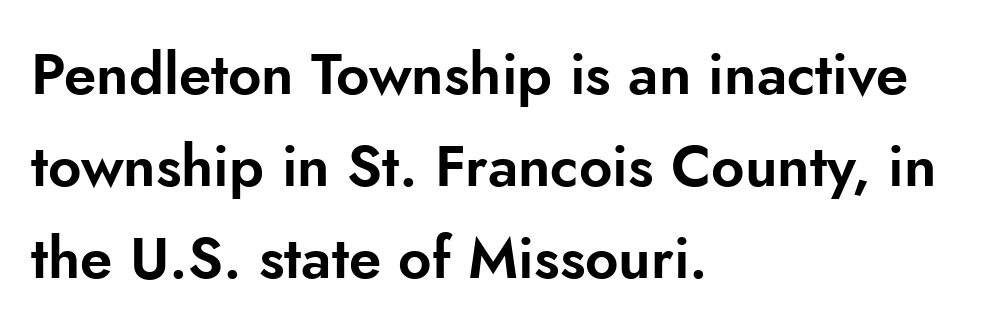
The image shows 58 px sans-serif type, upright; set left-aligned, normal line spacing (1.59x), normal letter spacing, not underlined; low stroke contrast and a small x-height.
